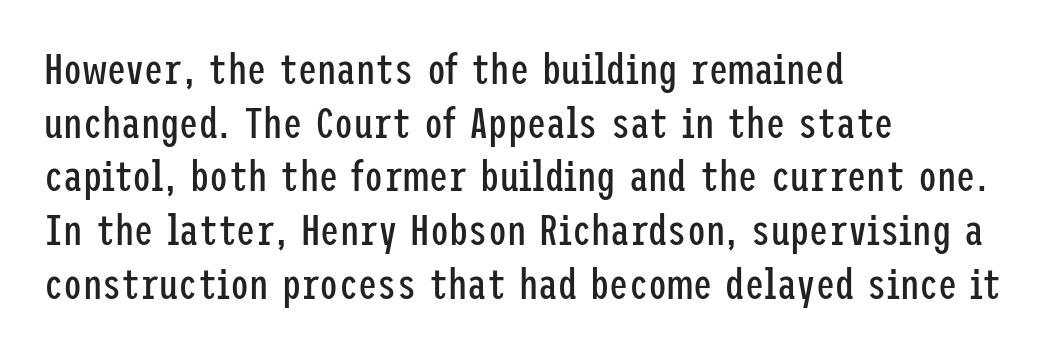
The image shows 43 px regular-weight, condensed sans-serif type, upright; set left-aligned, normal line spacing (1.25x), normal letter spacing, not underlined; low stroke contrast and a medium x-height.
